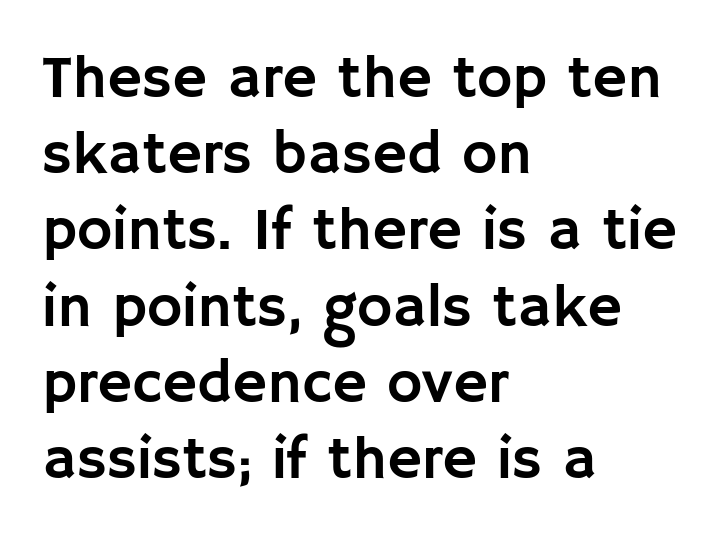
The image shows 60 px sans-serif type, upright; set left-aligned, normal line spacing (1.27x), normal letter spacing, not underlined; low stroke contrast and a large x-height.
